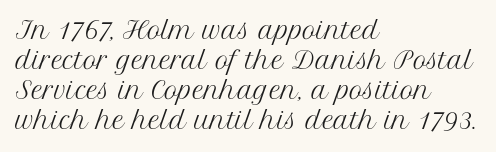
Teacher's note: observe the even left margin — that is flush-left alignment. Does extra space separate the letters? No, they use regular spacing. The glyphs are unaccompanied by any horizontal stroke below them. The lines sit at an ordinary, default distance from one another.
